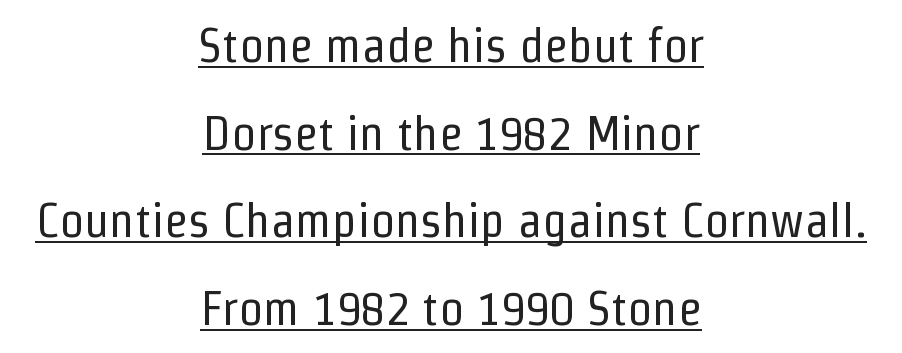
Q: Is the text bold? A: No.
Q: Is the text italic (slanted)? A: No, it is upright.
Q: Is the typeface a serif or a sans-serif typeface? A: Sans-serif.
Q: Is the text underlined? A: Yes.
Q: How is the paragraph aligned? A: Centered.
Q: Is the spacing between letters normal or unusually wide? A: Normal.
Q: Width (condensed, normal, or wide)? A: Condensed.
Q: Stroke contrast? A: Low.
Q: x-height? A: Medium.
Q: Monospaced? A: No.
